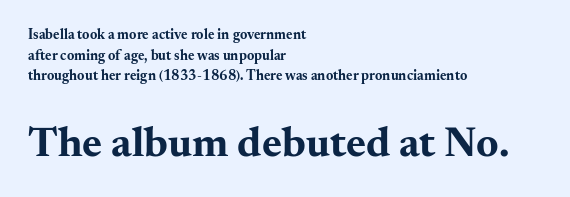
The font family rendered here belongs to the serif group. The horizontal fit of the characters is conventional and even. The rendering anchors every line to the left-hand side. Proportional: the letters do not fall into vertical columns. You get the small type first, then a jump to larger type. Strokes here are thick enough to call this a true bold.
